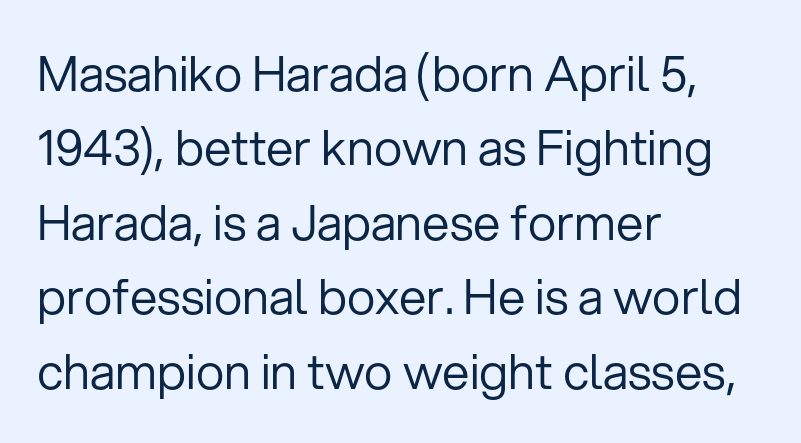
{"serif": "no", "italic": "no", "bold": "no", "weight": "regular", "width": "normal", "stroke_contrast": "low", "x_height": "medium", "monospaced": "no", "underline": "no", "align": "left", "line_spacing": "normal", "line_spacing_ratio": 1.52, "letter_spacing": "normal", "letter_spacing_em": 0.0, "glyph_px": 49}
